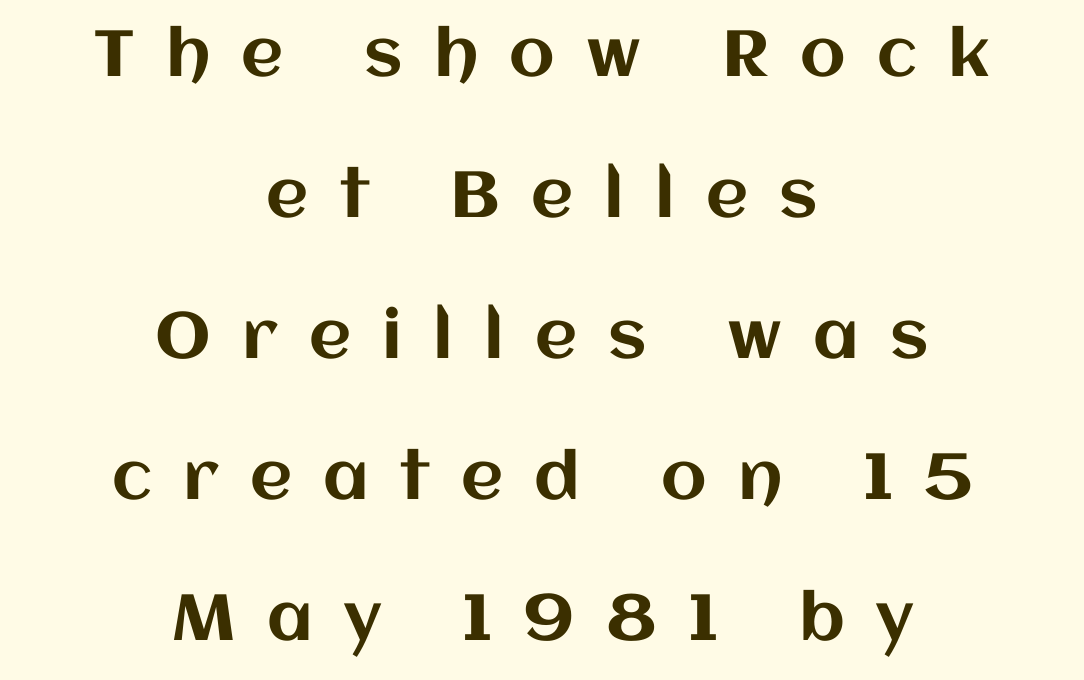
{"italic": "no", "width": "normal", "stroke_contrast": "medium", "x_height": "large", "monospaced": "no", "underline": "no", "align": "center", "line_spacing": "loose", "line_spacing_ratio": 2.17, "letter_spacing": "wide", "letter_spacing_em": 0.48, "glyph_px": 65}
